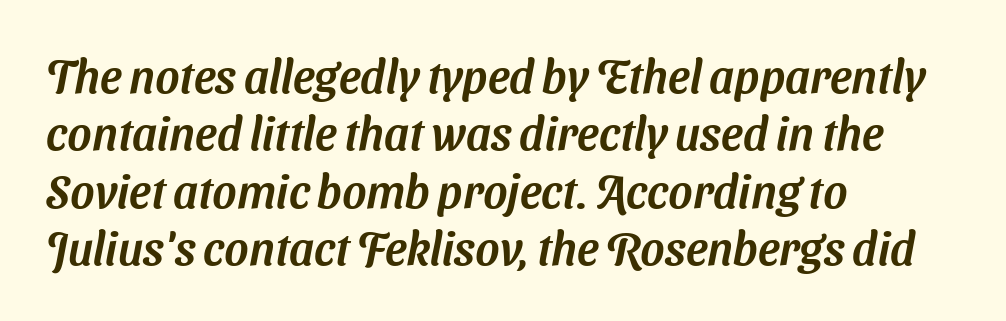
The image shows 46 px sans-serif type; set left-aligned, normal line spacing (1.25x), normal letter spacing, not underlined; medium stroke contrast and a medium x-height.
